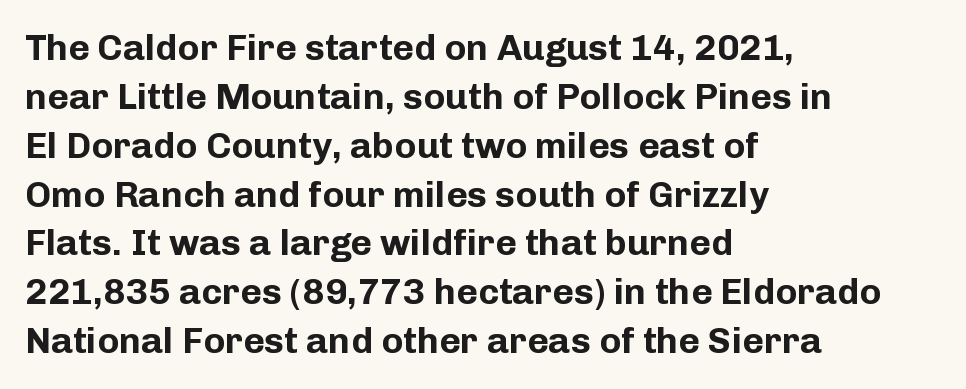
Nothing sits at the stroke ends, so this counts as sans-serif. Every row of glyphs begins at an identical x-position on the left. Compared with typical paragraphs, the rows here are spaced about the same. The face used here is rendered with its standard letterfit.
